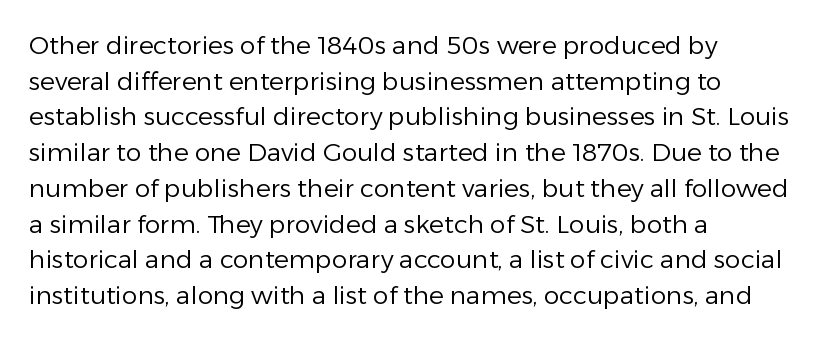
No word sits above an underline. These lines stack with their left ends in a neat column. The line-height multiplier appears to be the usual default. Ordinary non-slanted type is in use. Students, note that the glyphs here touch the page at normal intervals.
